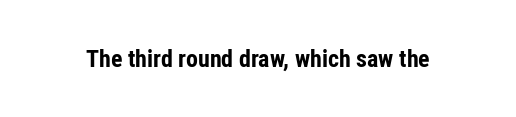
The image shows 24 px bold type, upright; set normal letter spacing, not underlined.
